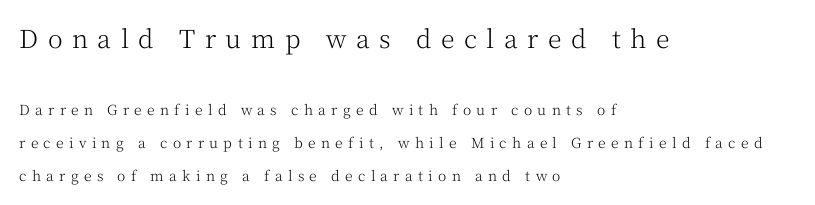
Q: Is the text bold? A: No.
Q: Is the text italic (slanted)? A: No, it is upright.
Q: Is the text underlined? A: No.
Q: How is the paragraph aligned? A: Left-aligned.
Q: Is the spacing between letters normal or unusually wide? A: Unusually wide.
Q: Is the spacing between lines tight, normal or loose? A: Loose.
Q: Which block of text is set in a larger size, the first (top) or the second (bottom)? A: The first (top) one.
